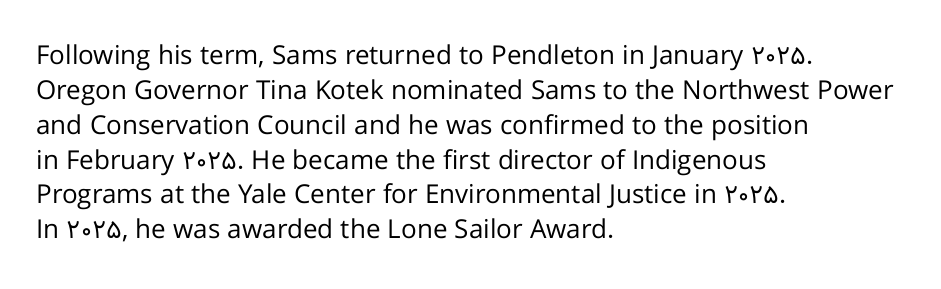
{"italic": "no", "bold": "no", "underline": "no", "align": "left", "line_spacing": "normal", "line_spacing_ratio": 1.34, "letter_spacing": "normal", "letter_spacing_em": 0.0, "glyph_px": 26}
